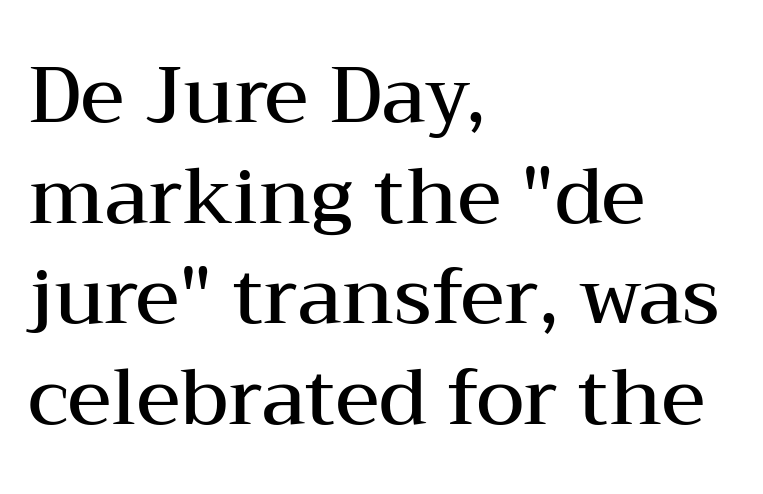
Q: Is the text bold? A: Semi-bold.
Q: Is the text italic (slanted)? A: No, it is upright.
Q: Is the typeface a serif or a sans-serif typeface? A: Serif.
Q: Is the text underlined? A: No.
Q: How is the paragraph aligned? A: Left-aligned.
Q: Is the spacing between letters normal or unusually wide? A: Normal.
Q: Is the spacing between lines tight, normal or loose? A: Normal.
Q: Width (condensed, normal, or wide)? A: Wide.
Q: Stroke contrast? A: Medium.
Q: x-height? A: Medium.
Q: Monospaced? A: No.
